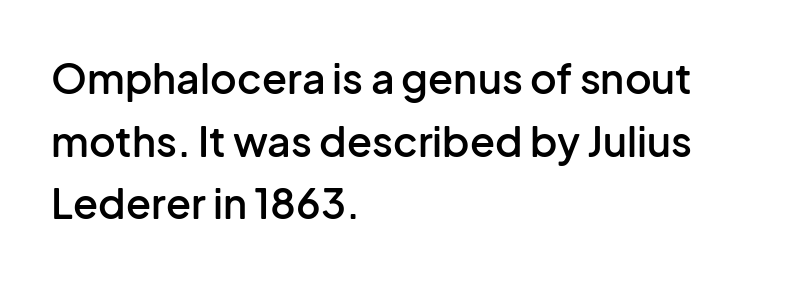
The image shows 41 px semibold sans-serif type, upright; set left-aligned, normal line spacing (1.53x), normal letter spacing, not underlined; low stroke contrast and a medium x-height.
